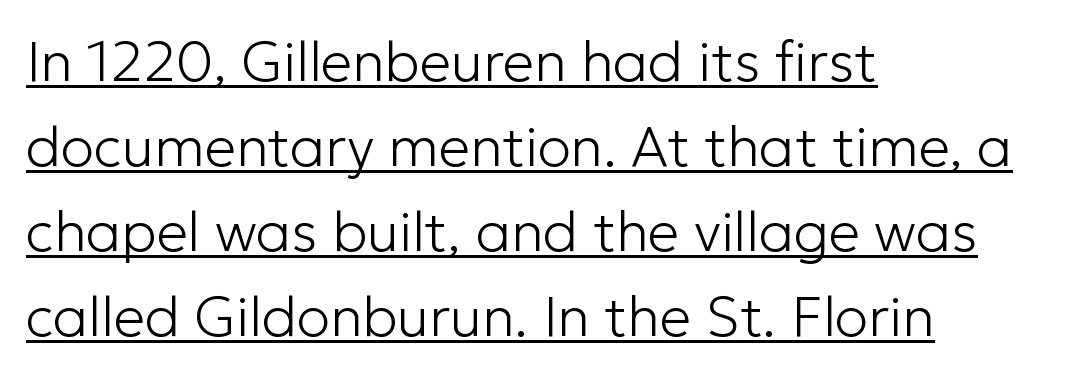
Q: Is the text bold? A: No.
Q: Is the text italic (slanted)? A: No, it is upright.
Q: Is the typeface a serif or a sans-serif typeface? A: Sans-serif.
Q: Is the text underlined? A: Yes.
Q: How is the paragraph aligned? A: Left-aligned.
Q: Is the spacing between letters normal or unusually wide? A: Normal.
Q: Is the spacing between lines tight, normal or loose? A: Normal.
Q: Width (condensed, normal, or wide)? A: Normal.
Q: Stroke contrast? A: Low.
Q: x-height? A: Medium.
Q: Monospaced? A: No.
